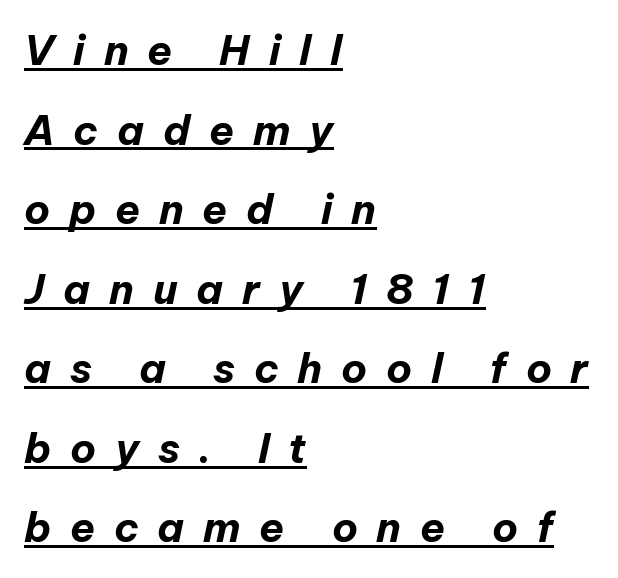
Q: Is the text bold? A: Yes.
Q: Is the text italic (slanted)? A: Yes, it leans right by about 12 degrees.
Q: Is the text underlined? A: Yes.
Q: How is the paragraph aligned? A: Left-aligned.
Q: Is the spacing between letters normal or unusually wide? A: Unusually wide.
Q: Is the spacing between lines tight, normal or loose? A: Loose.
Q: Width (condensed, normal, or wide)? A: Normal.
Q: Stroke contrast? A: Low.
Q: x-height? A: Medium.
Q: Monospaced? A: No.
